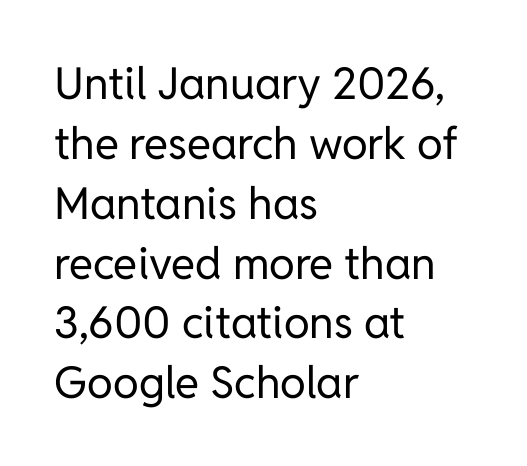
{"serif": "no", "italic": "no", "bold": "no", "weight": "regular", "width": "normal", "stroke_contrast": "low", "x_height": "medium", "monospaced": "no", "underline": "no", "align": "left", "line_spacing": "normal", "line_spacing_ratio": 1.36, "letter_spacing": "normal", "letter_spacing_em": 0.0, "glyph_px": 44}
